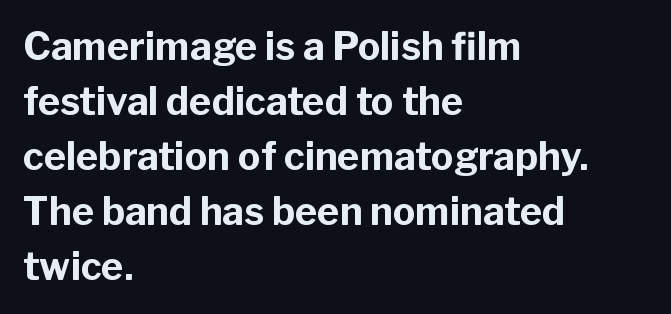
Rendered with straight, roman letterforms. Alignment: flush left. Check under the words: just untouched page. Looks like regular typesetting: each glyph gets only the width it needs. How are the letters spaced? Ordinarily, with no added tracking. The vertical gap from one line to the next is medium.
